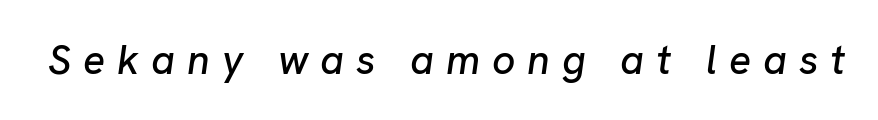
{"italic": "yes", "lean": "right", "slant_degrees": 8, "width": "normal", "stroke_contrast": "low", "x_height": "medium", "monospaced": "no", "underline": "no", "letter_spacing": "wide", "letter_spacing_em": 0.29, "glyph_px": 41}
